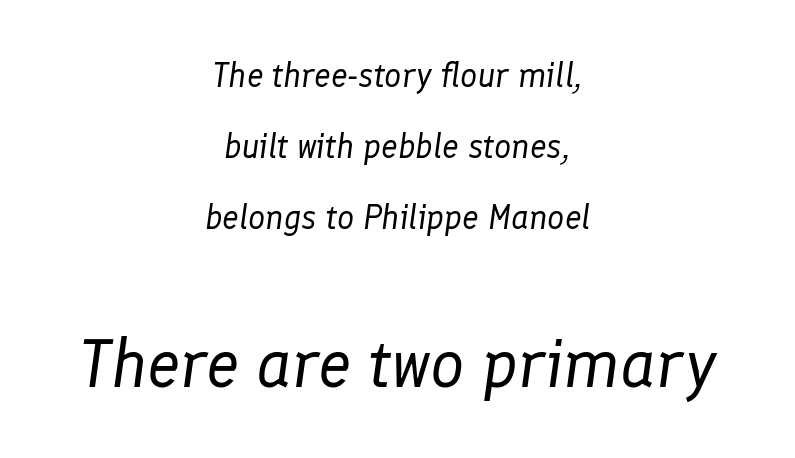
{"italic": "yes", "lean": "right", "slant_degrees": 8, "bold": "no", "weight": "regular", "width": "normal", "stroke_contrast": "low", "x_height": "medium", "monospaced": "no", "underline": "no", "align": "center", "line_spacing": "loose", "line_spacing_ratio": 2.09, "letter_spacing": "normal", "letter_spacing_em": 0.0, "larger_block": "second", "size_ratio": 2.0, "glyph_px": 68}
